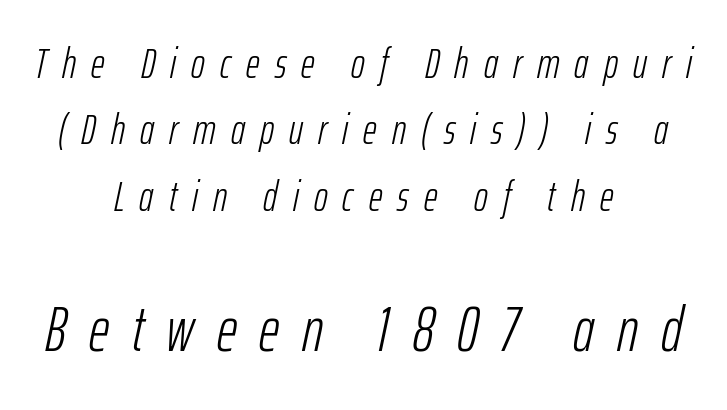
Q: Is the text bold? A: No.
Q: Is the text italic (slanted)? A: Yes, it leans right by about 12 degrees.
Q: Is the text underlined? A: No.
Q: How is the paragraph aligned? A: Centered.
Q: Is the spacing between letters normal or unusually wide? A: Unusually wide.
Q: Is the spacing between lines tight, normal or loose? A: Normal.
Q: Which block of text is set in a larger size, the first (top) or the second (bottom)? A: The second (bottom) one.
Q: Width (condensed, normal, or wide)? A: Condensed.
Q: Stroke contrast? A: Low.
Q: x-height? A: Medium.
Q: Monospaced? A: No.
